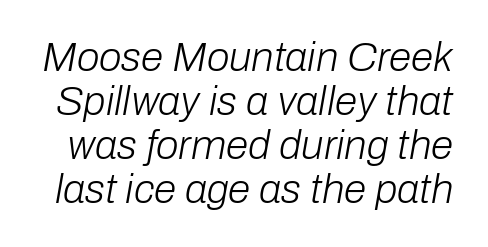
The image shows 41 px light type, italic (leaning right); set tight line spacing (1.07x), normal letter spacing, not underlined; low stroke contrast and a medium x-height.
